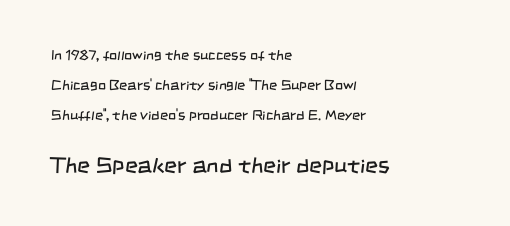
Q: Is the text bold? A: No.
Q: Is the text underlined? A: No.
Q: How is the paragraph aligned? A: Left-aligned.
Q: Is the spacing between letters normal or unusually wide? A: Normal.
Q: Is the spacing between lines tight, normal or loose? A: Loose.
Q: Which block of text is set in a larger size, the first (top) or the second (bottom)? A: The second (bottom) one.
